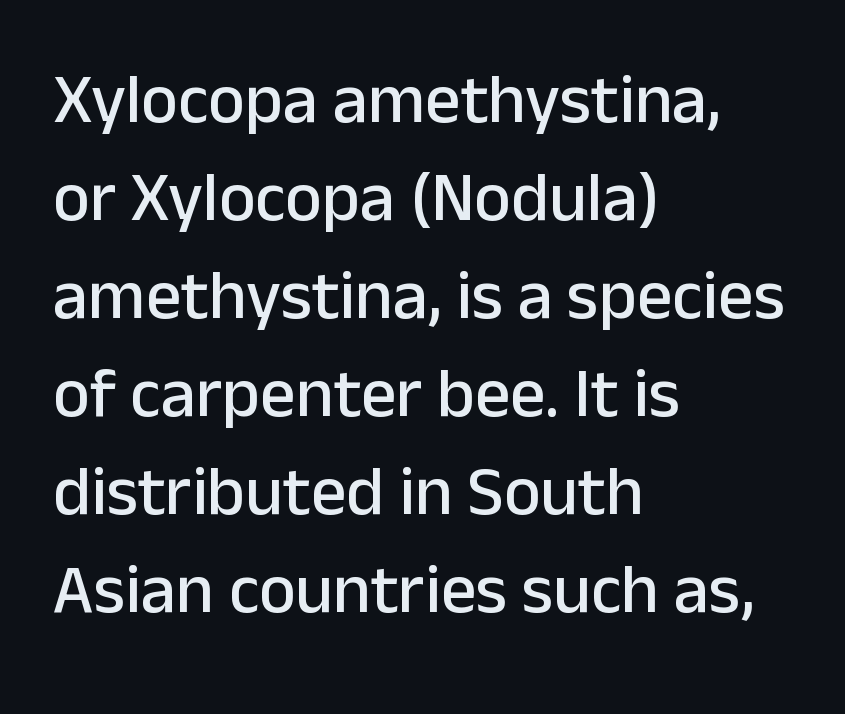
{"serif": "no", "italic": "no", "width": "normal", "stroke_contrast": "low", "x_height": "medium", "monospaced": "no", "underline": "no", "align": "left", "line_spacing": "normal", "line_spacing_ratio": 1.4, "letter_spacing": "normal", "letter_spacing_em": 0.0, "glyph_px": 70}
